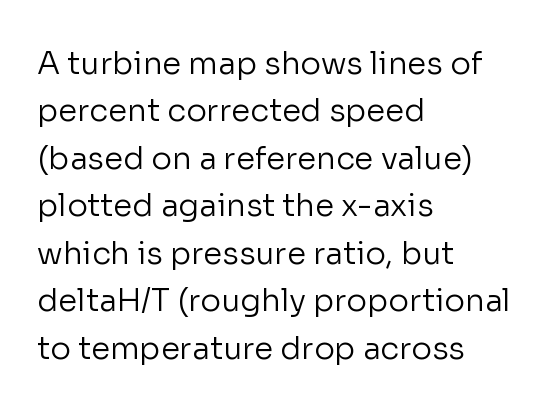
Regarding serifs, this sample does without them. Think standard paragraph weight, or any step lighter than that. The face used here is proportionally spaced, like ordinary book or web type. The letters stand upright; this is a roman face. Nobody drew a line under any word here. The passage is arranged the way most books set body copy — flush left.
